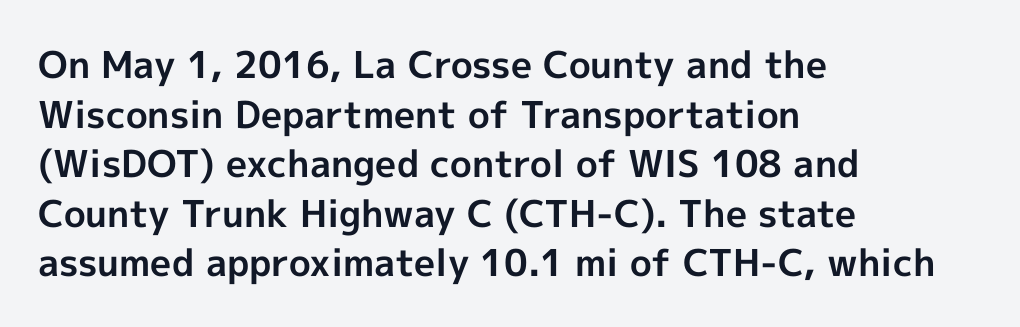
{"serif": "no", "italic": "no", "bold": "yes", "weight": "bold", "width": "normal", "x_height": "medium", "monospaced": "no", "underline": "no", "align": "left", "line_spacing": "normal", "line_spacing_ratio": 1.34, "letter_spacing": "normal", "letter_spacing_em": 0.0, "glyph_px": 37}
